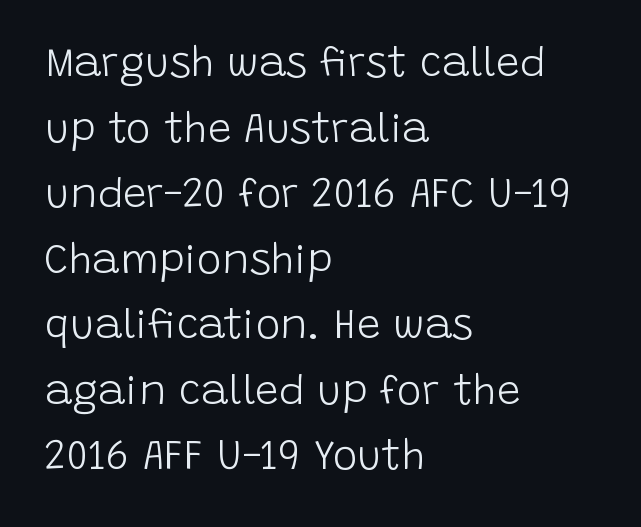
Left-aligned paragraph, ragged on the right. Each word holds together tightly as a unit, with standard inter-letter gaps. The lettering holds an erect, upright posture throughout. Is this a fixed-width face? No — the glyphs have proportional, varying widths. Reading down the column, the eye jumps a familiar distance to each next line.
